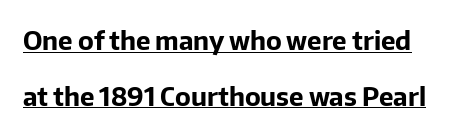
Notice the wide empty band between every row — that's loose leading. The face used here has the dense, thick strokes of a bold. These characters rest on top of a visible drawn line. Nope, not italic — everything's standing straight.
